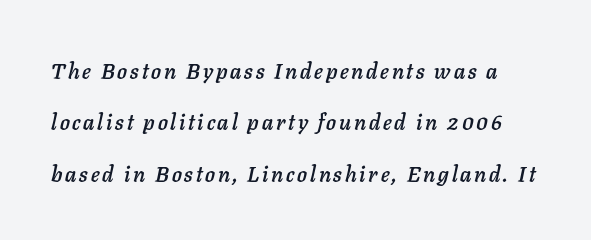
Q: Is the text italic (slanted)? A: Yes, it leans right by about 11 degrees.
Q: Is the text underlined? A: No.
Q: Is the spacing between lines tight, normal or loose? A: Loose.
